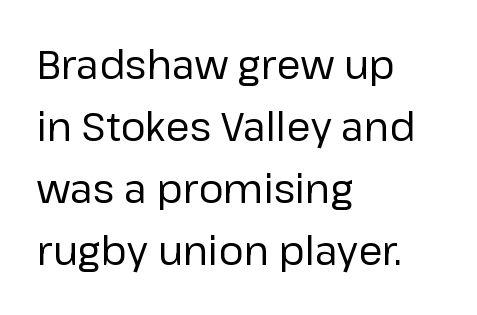
{"serif": "no", "italic": "no", "bold": "no", "weight": "regular", "width": "normal", "stroke_contrast": "low", "x_height": "medium", "monospaced": "no", "underline": "no", "align": "left", "line_spacing": "normal", "line_spacing_ratio": 1.59, "letter_spacing": "normal", "letter_spacing_em": 0.0, "glyph_px": 39}
